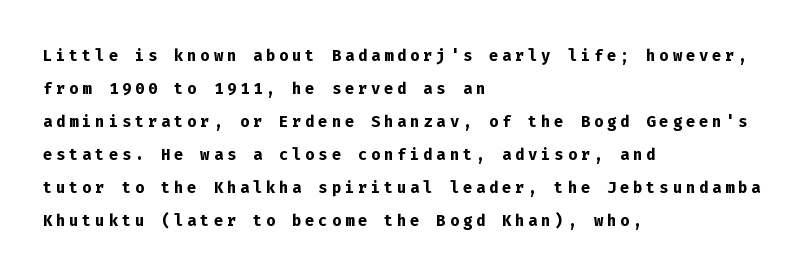
Q: Is the text bold? A: Yes.
Q: Is the text italic (slanted)? A: No, it is upright.
Q: Is the text underlined? A: No.
Q: How is the paragraph aligned? A: Left-aligned.
Q: Is the spacing between lines tight, normal or loose? A: Normal.
